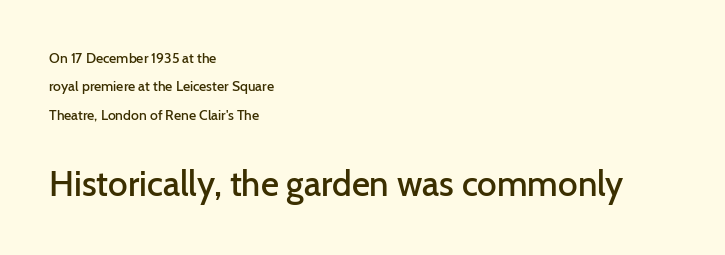
{"serif": "no", "italic": "no", "bold": "semi", "weight": "semibold", "width": "normal", "stroke_contrast": "low", "x_height": "medium", "monospaced": "no", "underline": "no", "align": "left", "line_spacing": "loose", "line_spacing_ratio": 2.03, "letter_spacing": "normal", "letter_spacing_em": 0.0, "larger_block": "second", "size_ratio": 2.5, "glyph_px": 35}
